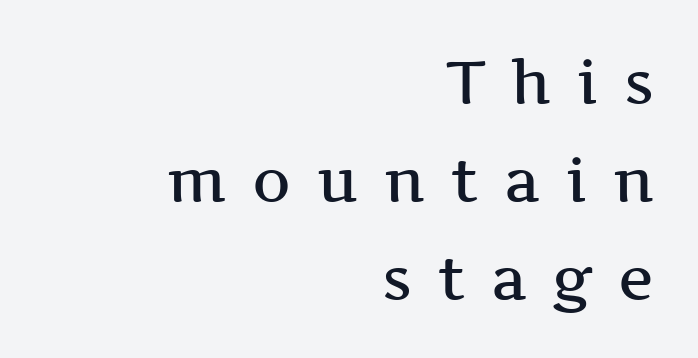
The rendering inserts visible extra space after every character. How heavy is the stroke? Medium-heavy — a semibold, shy of bold. Does the copy run flush right? Yes — the right margin is perfectly even. In terms of leading, this rendering sits right in the middle. A clean baseline with only descenders dipping below it. The letters stand upright; this is a roman face.
